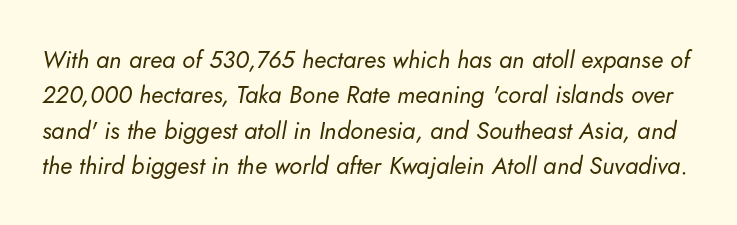
The line texture is even and compact thanks to regular tracking. Rows of type keep a routine distance in the vertical direction. Looking at the ascenders, they clearly lean. No letter is thick-stroked: the sample isn't bold.
